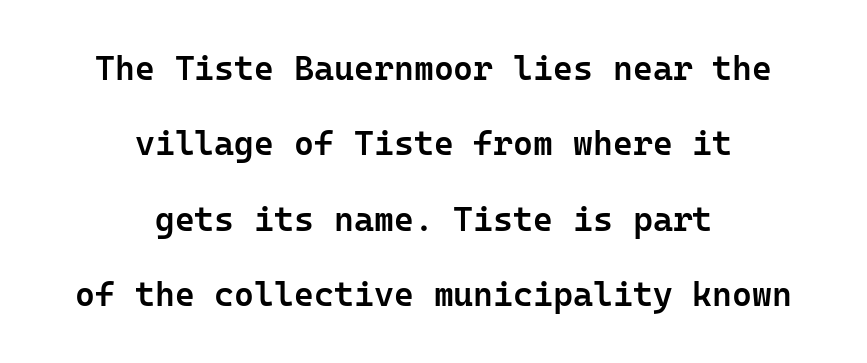
Q: Is the text bold? A: Semi-bold.
Q: Is the text italic (slanted)? A: No, it is upright.
Q: Is the typeface a serif or a sans-serif typeface? A: Sans-serif.
Q: Is the text underlined? A: No.
Q: How is the paragraph aligned? A: Centered.
Q: Is the spacing between letters normal or unusually wide? A: Normal.
Q: Is the spacing between lines tight, normal or loose? A: Loose.
Q: Width (condensed, normal, or wide)? A: Normal.
Q: Stroke contrast? A: Low.
Q: x-height? A: Medium.
Q: Monospaced? A: Yes.
